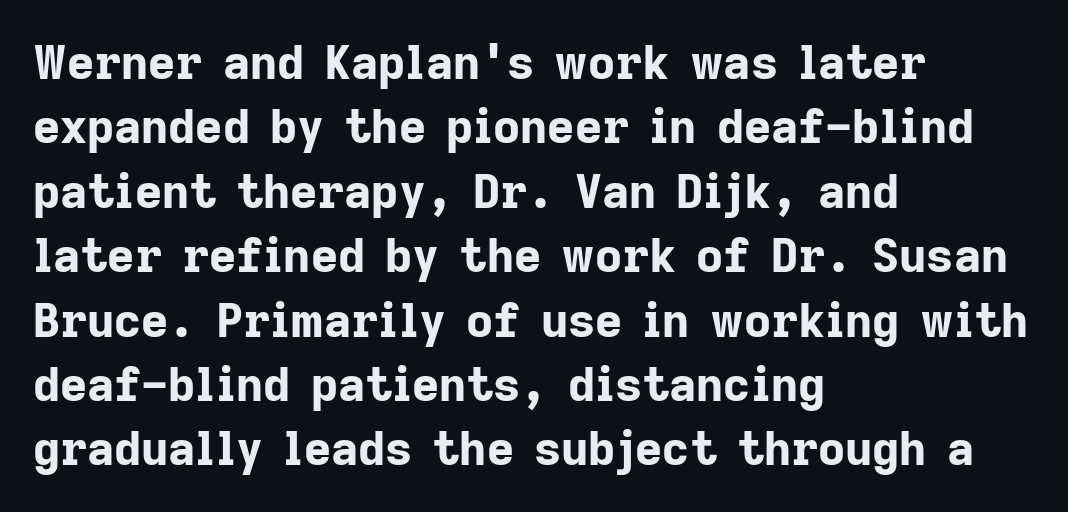
Q: Is the text bold? A: Yes.
Q: Is the text italic (slanted)? A: No, it is upright.
Q: Is the typeface a serif or a sans-serif typeface? A: Sans-serif.
Q: Is the text underlined? A: No.
Q: How is the paragraph aligned? A: Left-aligned.
Q: Is the spacing between letters normal or unusually wide? A: Normal.
Q: Is the spacing between lines tight, normal or loose? A: Normal.
Q: Width (condensed, normal, or wide)? A: Normal.
Q: Stroke contrast? A: Low.
Q: x-height? A: Medium.
Q: Monospaced? A: No.
